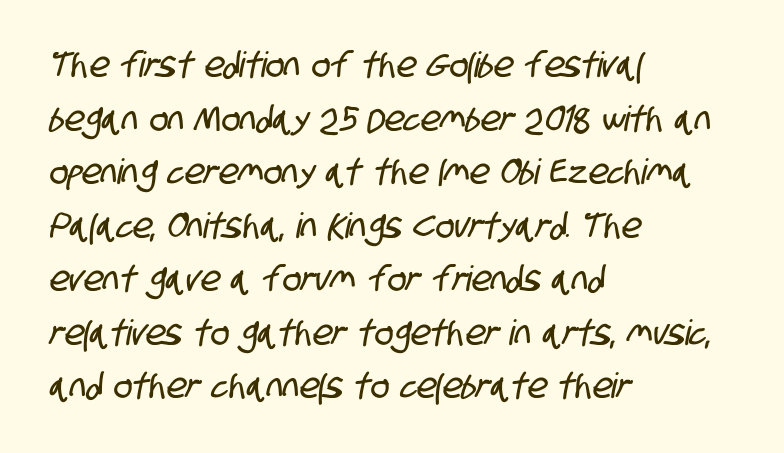
{"serif": "no", "width": "condensed", "stroke_contrast": "low", "x_height": "large", "monospaced": "no", "underline": "no", "align": "left", "line_spacing": "normal", "line_spacing_ratio": 1.53, "letter_spacing": "normal", "letter_spacing_em": 0.0, "glyph_px": 35}
